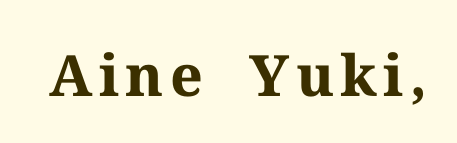
The image shows 57 px bold serif type, upright; set not underlined; medium stroke contrast and a medium x-height.
